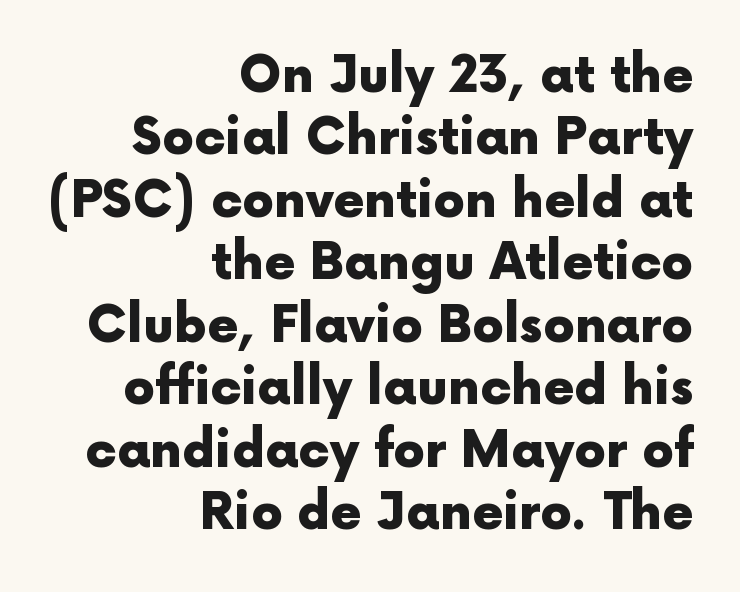
The image shows 50 px heavy sans-serif type, upright; set right-aligned, normal line spacing (1.25x), normal letter spacing, not underlined; a medium x-height.
